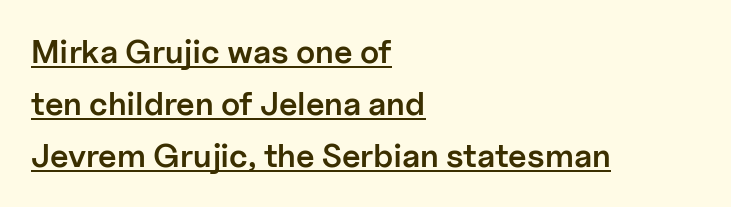
If you drew a line through each stem, it would be perfectly vertical. Is this a fixed-width face? No — the glyphs have proportional, varying widths. A bit beefed up — I'd call it semibold rather than bold. Left-aligned paragraph, ragged on the right. Underlining? Definitely there.
